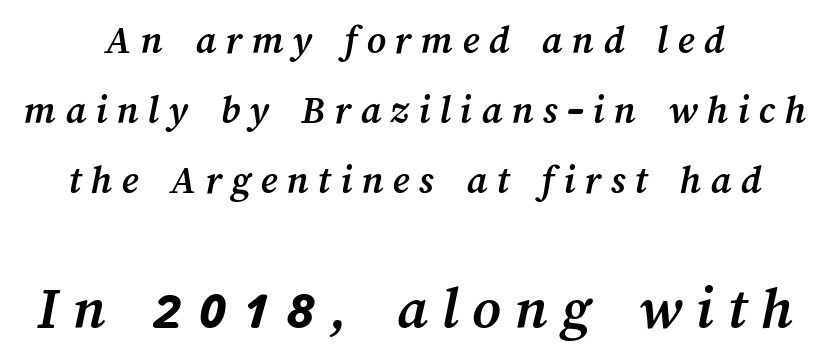
The image shows 61 px semibold type; set line spacing 1.71x, unusually wide letter spacing (+0.23 em), not underlined; the second (bottom) block is 1.49x larger; medium stroke contrast and a medium x-height.
